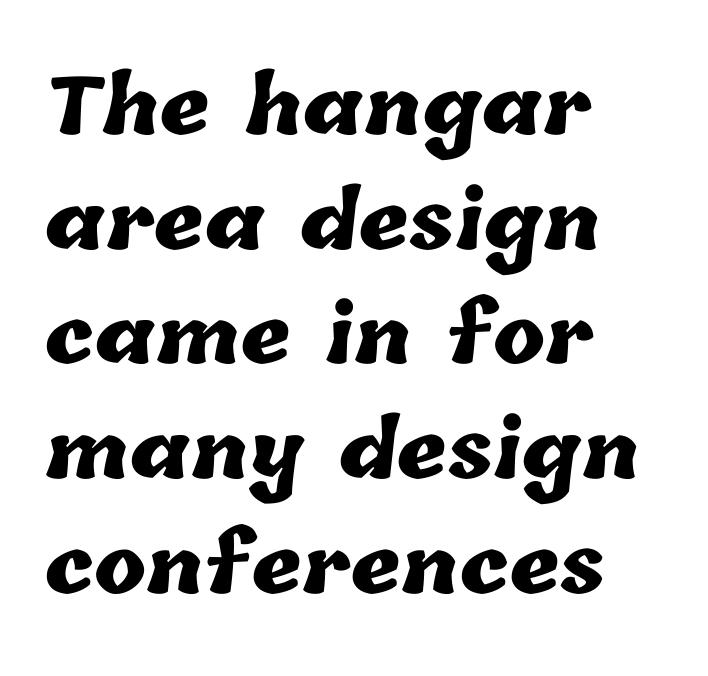
{"bold": "yes", "weight": "heavy", "width": "normal", "stroke_contrast": "low", "x_height": "medium", "monospaced": "no", "underline": "no", "align": "left", "line_spacing": "normal", "line_spacing_ratio": 1.47, "letter_spacing": "normal", "letter_spacing_em": 0.0, "glyph_px": 78}
